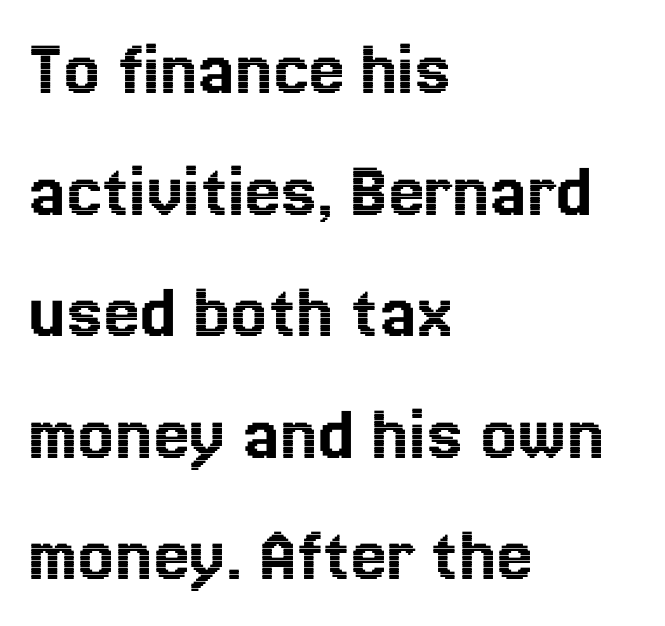
Decoration check: the copy has no underline. How are the letters spaced? Ordinarily, with no added tracking. Reading down the block, your eye returns to a fixed left position each line. Think of a printed novel: that variable character pitch is what you see here.
